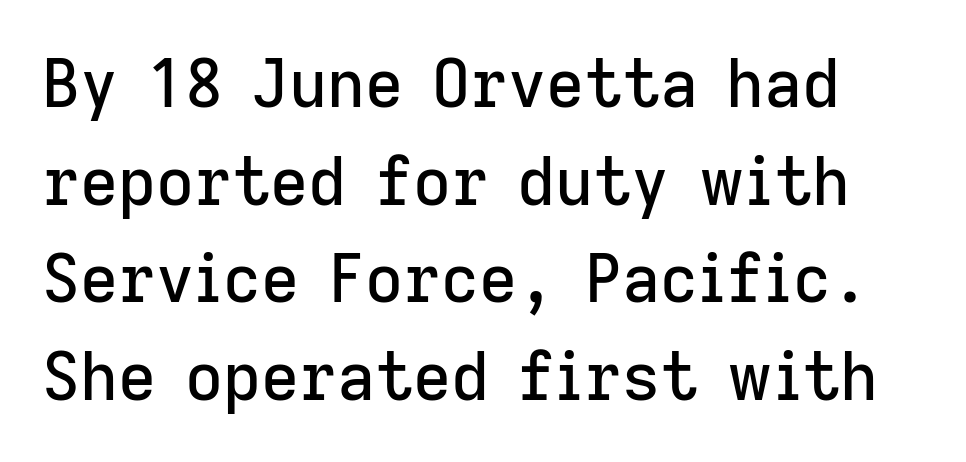
The image shows 66 px sans-serif type, upright; set normal line spacing (1.48x), normal letter spacing, not underlined; low stroke contrast and a medium x-height.
